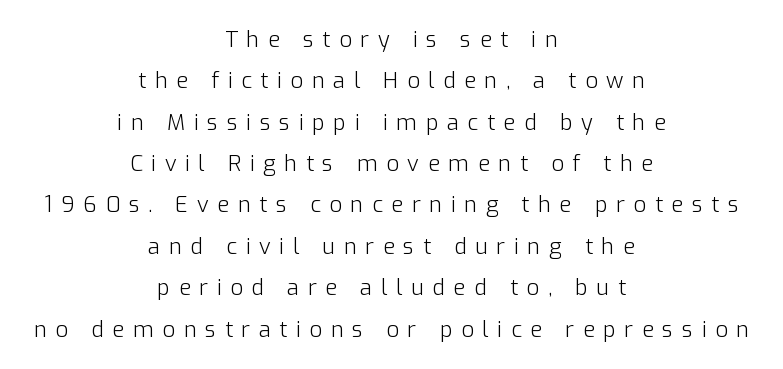
The letters stand straight up with perfectly vertical stems. What stands out about the letter spacing? Its width — letters are far apart. The baseline area is clear. The passage is arranged like a title page — every line centered.
